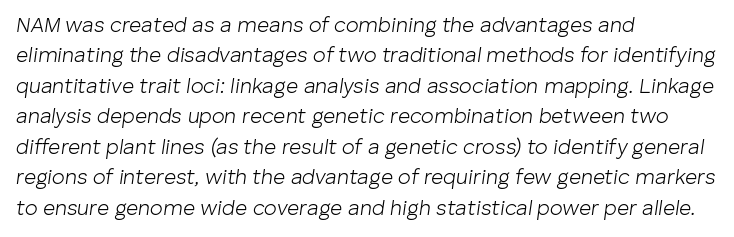
{"italic": "yes", "lean": "right", "slant_degrees": 8, "bold": "no", "underline": "no", "align": "left", "line_spacing": "normal", "line_spacing_ratio": 1.45, "letter_spacing": "normal", "letter_spacing_em": 0.0, "glyph_px": 21}
